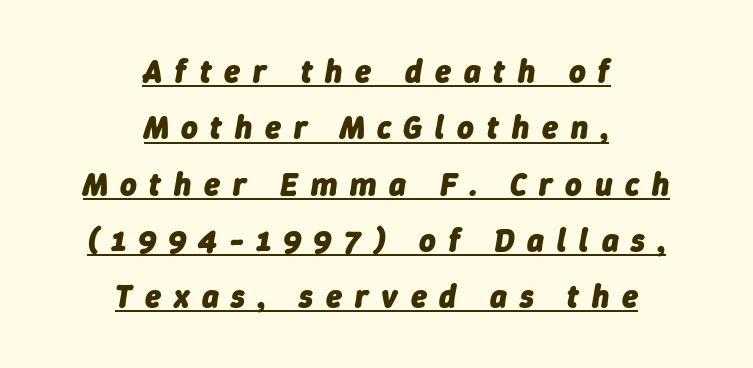
The image shows 32 px heavy type, italic (leaning right); set centered, line spacing 1.76x, unusually wide letter spacing (+0.4 em), underlined; low stroke contrast and a medium x-height.
